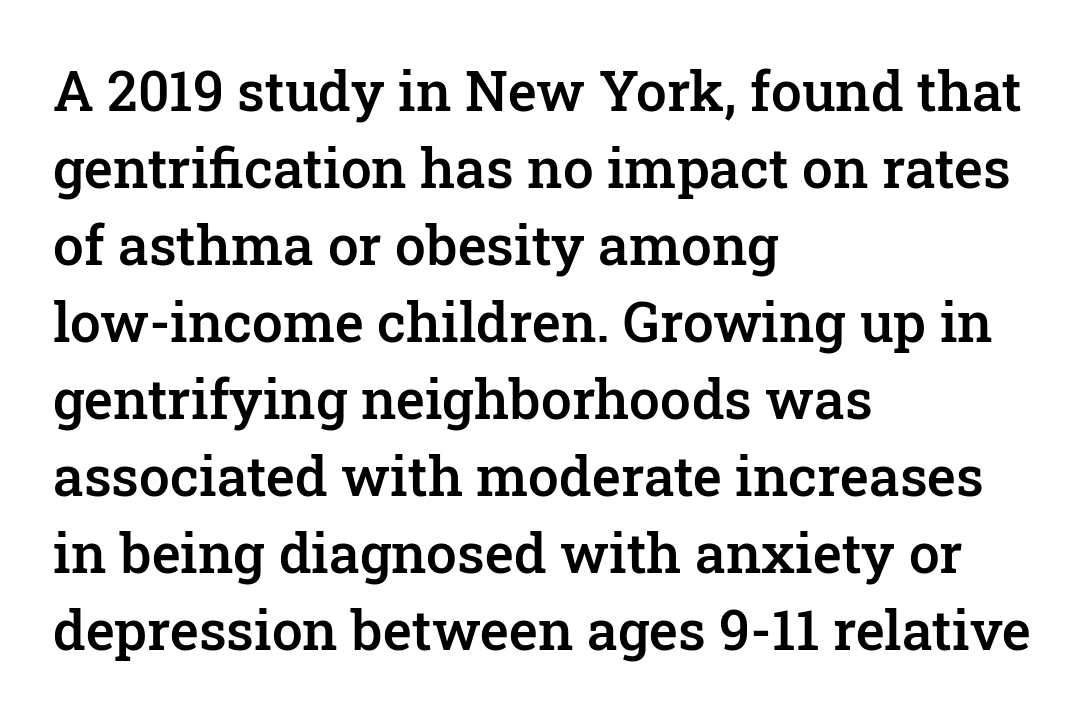
The image shows 55 px semibold serif type, upright; set left-aligned, normal line spacing (1.4x), normal letter spacing, not underlined; low stroke contrast and a medium x-height.
